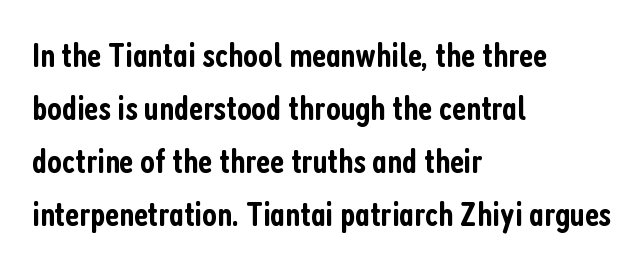
{"serif": "no", "italic": "no", "bold": "semi", "weight": "semibold", "width": "condensed", "stroke_contrast": "low", "x_height": "medium", "monospaced": "no", "underline": "no", "align": "left", "line_spacing": "normal", "line_spacing_ratio": 1.51, "letter_spacing": "normal", "letter_spacing_em": 0.0, "glyph_px": 35}
